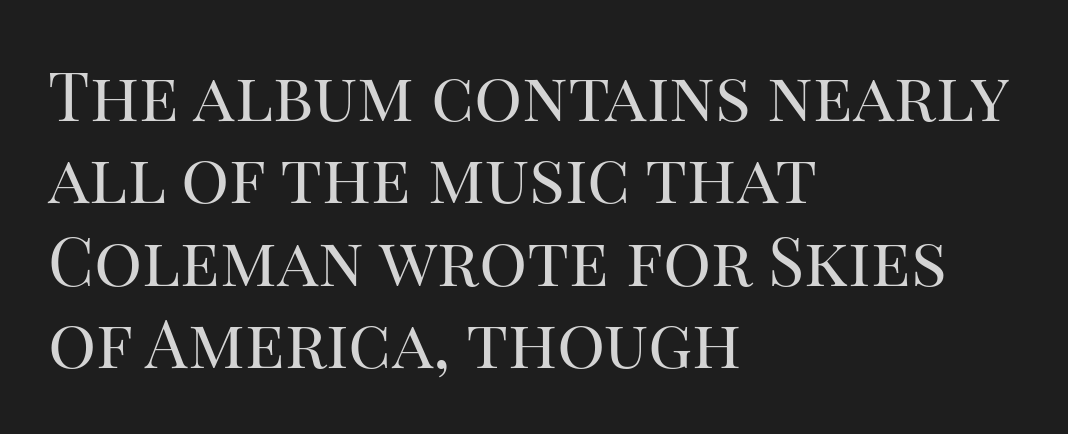
The letters advance in unequal steps, a hallmark of proportional type. Letterform terminals end in serifs throughout the passage. Think standard paragraph weight, or any step lighter than that. The glyphs are unaccompanied by any horizontal stroke below them.
